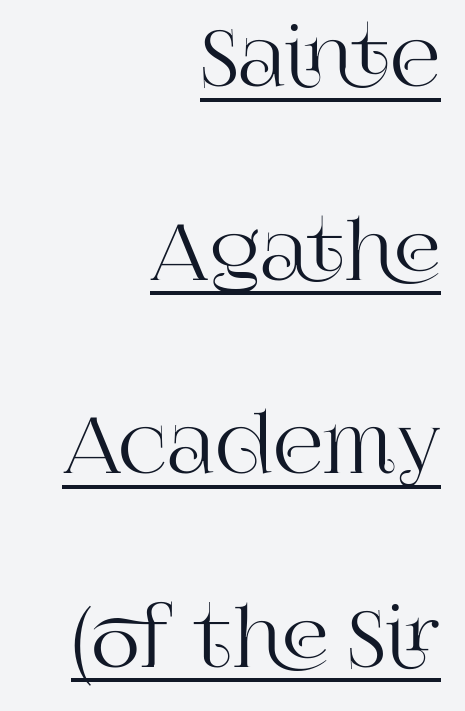
The image shows 79 px serif type, upright; set right-aligned, loose line spacing (2.45x), normal letter spacing, underlined; high stroke contrast and a large x-height.
